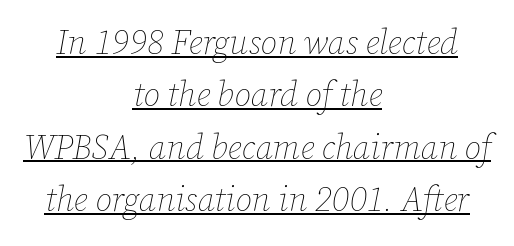
Caption: lettering with a line underneath. Do the characters align in a grid? No, the font is proportional. Think standard paragraph weight, or any step lighter than that. Notice how the stems are inclined rather than vertical — that's the hallmark of italics. Nobody touched the tracking dial on this one. Honestly, the row spacing looks completely unremarkable.
